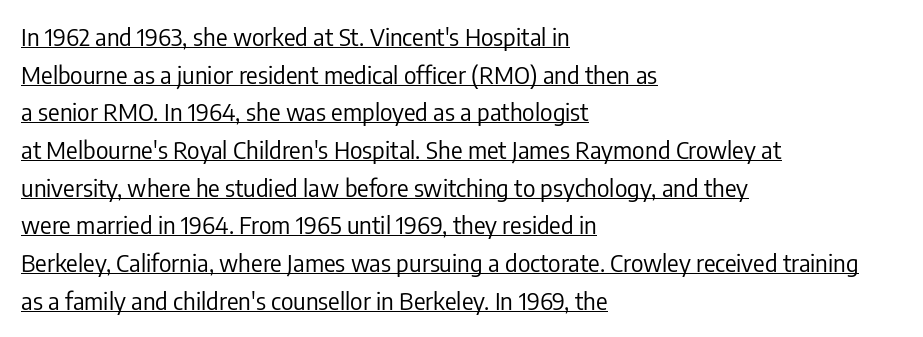
These lines stack with their left ends in a neat column. Italic: no, the glyphs are upright roman. Regular leading. The string is rendered with underlining switched on. The characters are drawn with everyday or finer stroke widths.
